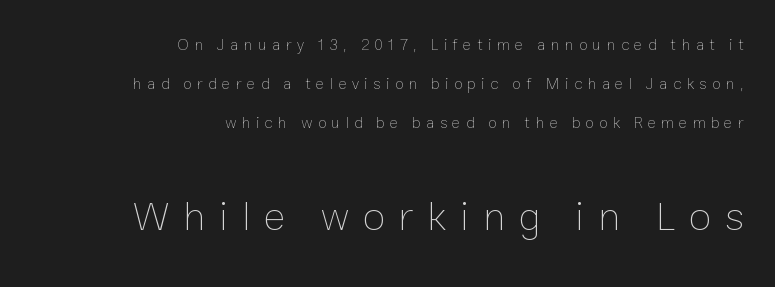
{"italic": "no", "bold": "no", "weight": "thin", "width": "normal", "stroke_contrast": "low", "x_height": "medium", "monospaced": "no", "underline": "no", "align": "right", "line_spacing": "loose", "line_spacing_ratio": 2.45, "letter_spacing": "wide", "letter_spacing_em": 0.33, "larger_block": "second", "size_ratio": 2.56, "glyph_px": 41}
